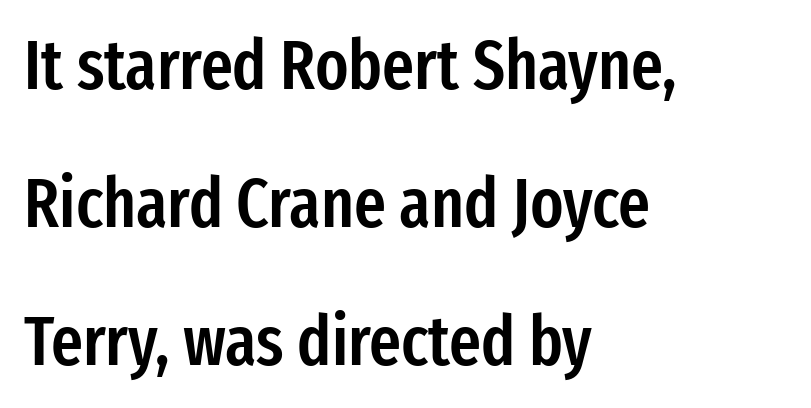
{"serif": "no", "italic": "no", "bold": "semi", "weight": "semibold", "width": "condensed", "stroke_contrast": "low", "x_height": "medium", "monospaced": "no", "underline": "no", "align": "left", "line_spacing": "loose", "line_spacing_ratio": 2.0, "letter_spacing": "normal", "letter_spacing_em": 0.0, "glyph_px": 69}
